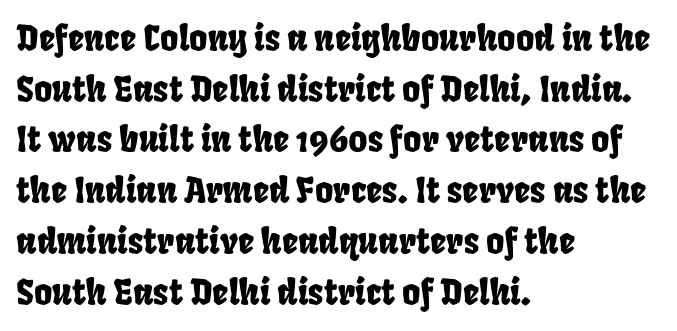
Line starts are locked; line ends wander. The lines sit at an ordinary, default distance from one another. Letters rest on an invisible, unmarked baseline. Does extra space separate the letters? No, they use regular spacing. Varying glyph widths throughout — classic text-font behaviour.
